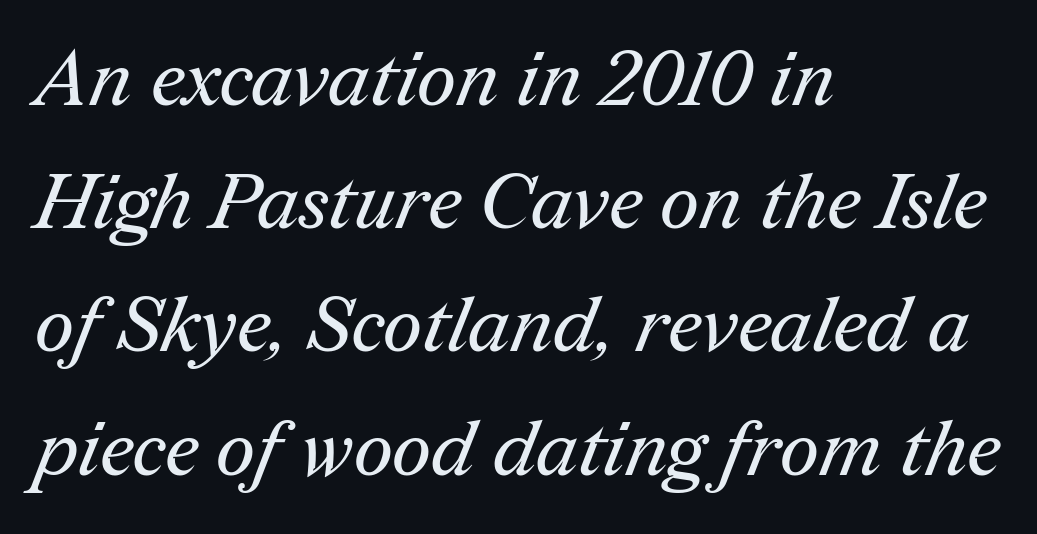
Q: Is the text bold? A: No.
Q: Is the typeface a serif or a sans-serif typeface? A: Serif.
Q: Is the text underlined? A: No.
Q: How is the paragraph aligned? A: Left-aligned.
Q: Is the spacing between letters normal or unusually wide? A: Normal.
Q: Is the spacing between lines tight, normal or loose? A: Normal.
Q: Width (condensed, normal, or wide)? A: Normal.
Q: Stroke contrast? A: Medium.
Q: x-height? A: Medium.
Q: Monospaced? A: No.
